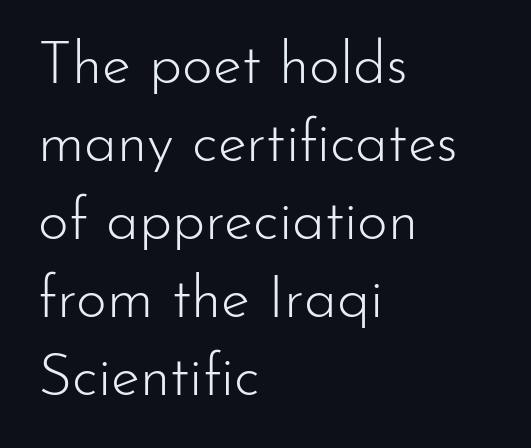
{"serif": "no", "italic": "no", "bold": "no", "weight": "light", "width": "normal", "stroke_contrast": "low", "x_height": "small", "monospaced": "no", "underline": "no", "align": "left", "line_spacing": "normal", "line_spacing_ratio": 1.32, "letter_spacing": "normal", "letter_spacing_em": 0.0, "glyph_px": 59}
